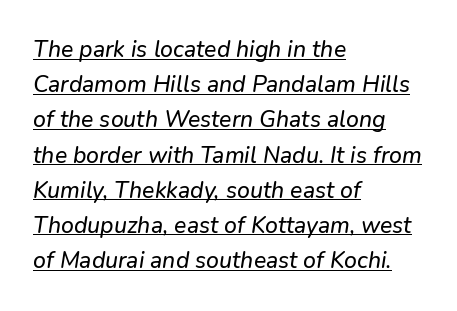
Q: Is the text italic (slanted)? A: Yes, it leans right by about 9 degrees.
Q: Is the text underlined? A: Yes.
Q: How is the paragraph aligned? A: Left-aligned.
Q: Is the spacing between letters normal or unusually wide? A: Normal.
Q: Is the spacing between lines tight, normal or loose? A: Normal.
